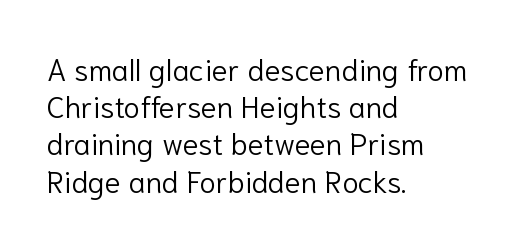
{"serif": "no", "italic": "no", "bold": "no", "weight": "light", "width": "normal", "stroke_contrast": "low", "x_height": "medium", "monospaced": "no", "underline": "no", "align": "left", "line_spacing_ratio": 1.24, "letter_spacing": "normal", "letter_spacing_em": 0.0, "glyph_px": 30}
